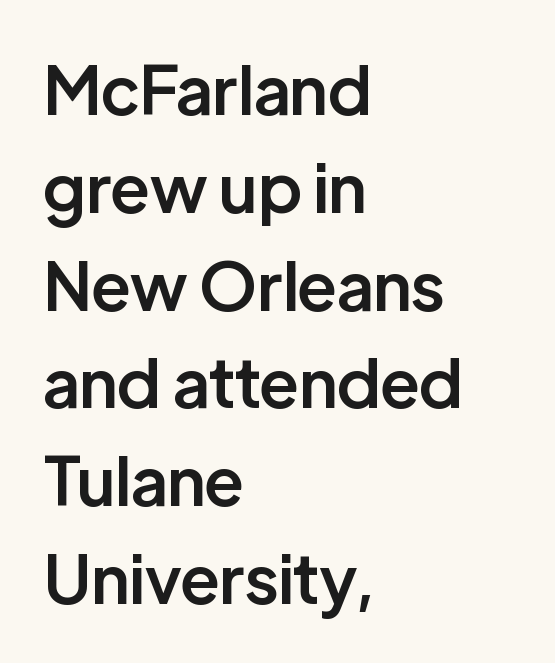
Q: Is the text bold? A: Semi-bold.
Q: Is the text italic (slanted)? A: No, it is upright.
Q: Is the typeface a serif or a sans-serif typeface? A: Sans-serif.
Q: Is the text underlined? A: No.
Q: How is the paragraph aligned? A: Left-aligned.
Q: Is the spacing between letters normal or unusually wide? A: Normal.
Q: Is the spacing between lines tight, normal or loose? A: Normal.
Q: Width (condensed, normal, or wide)? A: Normal.
Q: Stroke contrast? A: Low.
Q: x-height? A: Medium.
Q: Monospaced? A: No.
